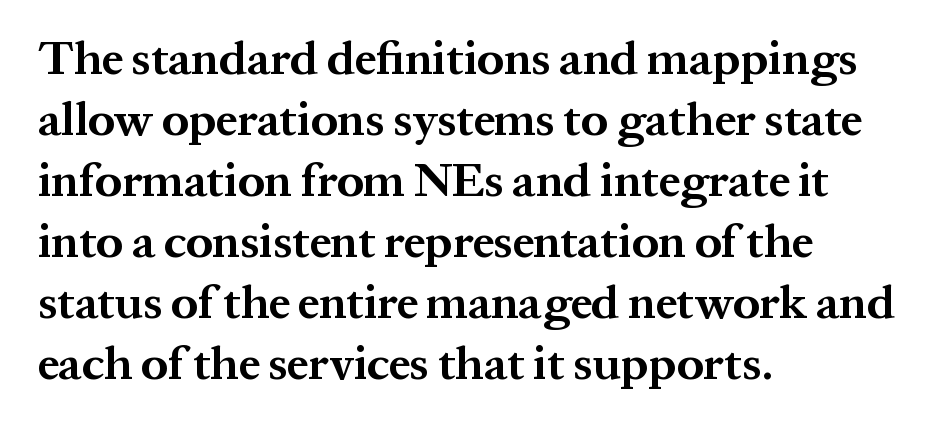
The image shows 47 px bold serif type, upright; set left-aligned, normal line spacing (1.3x), normal letter spacing, not underlined; medium stroke contrast and a medium x-height.
